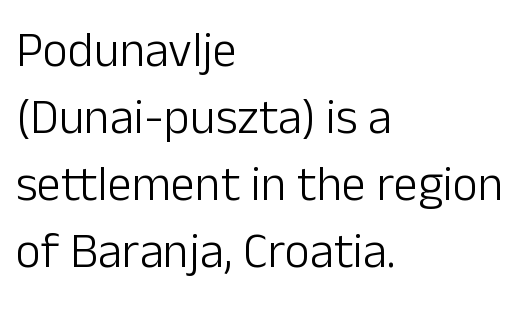
Q: Is the text bold? A: No.
Q: Is the text italic (slanted)? A: No, it is upright.
Q: Is the typeface a serif or a sans-serif typeface? A: Sans-serif.
Q: Is the text underlined? A: No.
Q: How is the paragraph aligned? A: Left-aligned.
Q: Is the spacing between letters normal or unusually wide? A: Normal.
Q: Is the spacing between lines tight, normal or loose? A: Normal.
Q: Width (condensed, normal, or wide)? A: Normal.
Q: Stroke contrast? A: Low.
Q: x-height? A: Medium.
Q: Monospaced? A: No.
